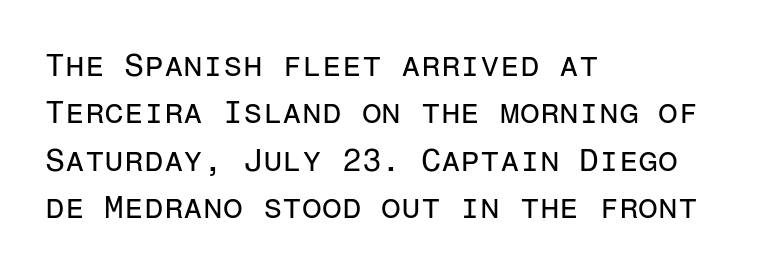
The image shows 32 px regular-weight sans-serif type, upright, monospaced; set left-aligned, normal line spacing (1.48x), normal letter spacing, not underlined; low stroke contrast and a medium x-height.
